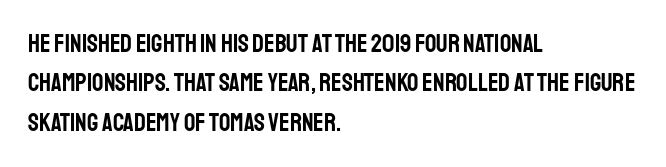
The setting favours the left margin, as ordinary paragraphs usually do. Is there any slant? The stems are plumb. A bare baseline throughout the passage. The letterforms sit shoulder to shoulder at normal distance. These lines sit exactly where default settings would place them.
